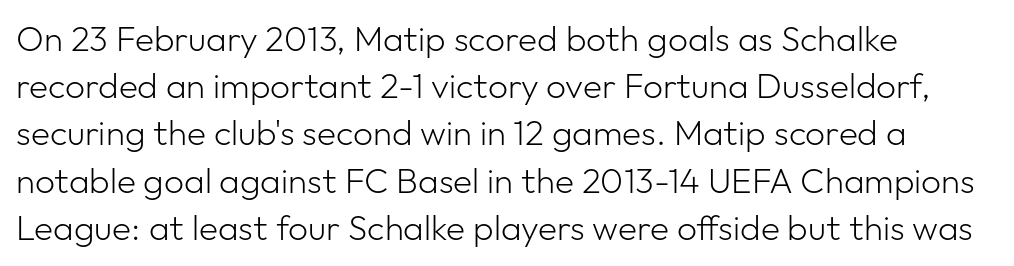
{"serif": "no", "italic": "no", "bold": "no", "weight": "light", "width": "normal", "stroke_contrast": "low", "x_height": "medium", "monospaced": "no", "underline": "no", "align": "left", "line_spacing": "normal", "line_spacing_ratio": 1.35, "letter_spacing": "normal", "letter_spacing_em": 0.0, "glyph_px": 35}
